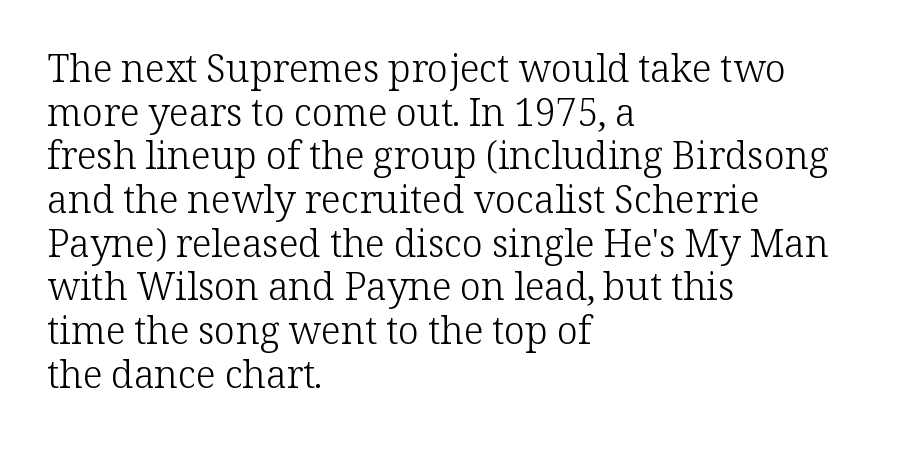
The typography opts for an upright posture over an oblique one. The weight would be labelled regular, book, light, or lighter still. Proportional: the letters do not fall into vertical columns. The ragged edge is on the right, which tells us the setting is flush left. Clear beneath every line of the passage.
